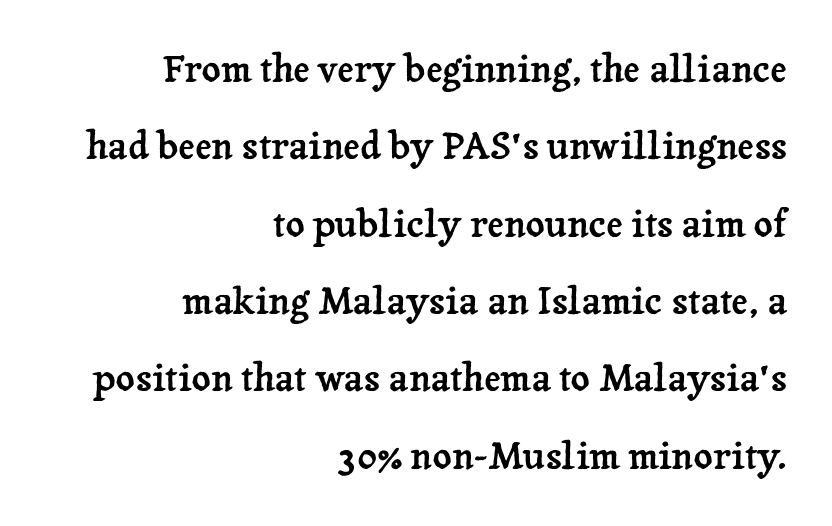
Q: Is the text italic (slanted)? A: No, it is upright.
Q: Is the typeface a serif or a sans-serif typeface? A: Serif.
Q: Is the text underlined? A: No.
Q: How is the paragraph aligned? A: Right-aligned.
Q: Is the spacing between letters normal or unusually wide? A: Normal.
Q: Is the spacing between lines tight, normal or loose? A: Loose.
Q: Width (condensed, normal, or wide)? A: Normal.
Q: Stroke contrast? A: Low.
Q: x-height? A: Medium.
Q: Monospaced? A: No.
